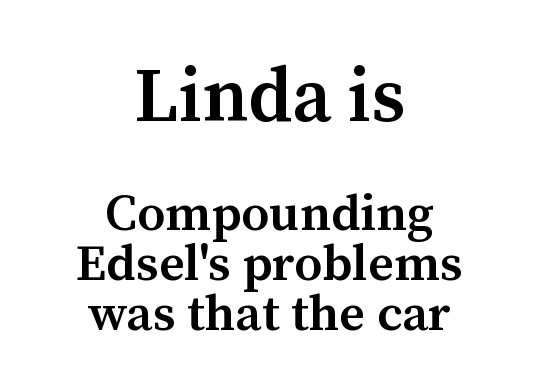
The image shows 76 px semibold serif type, upright; set centered, tight line spacing (0.98x), normal letter spacing, not underlined; the first (top) block is 1.49x larger; medium stroke contrast and a medium x-height.
